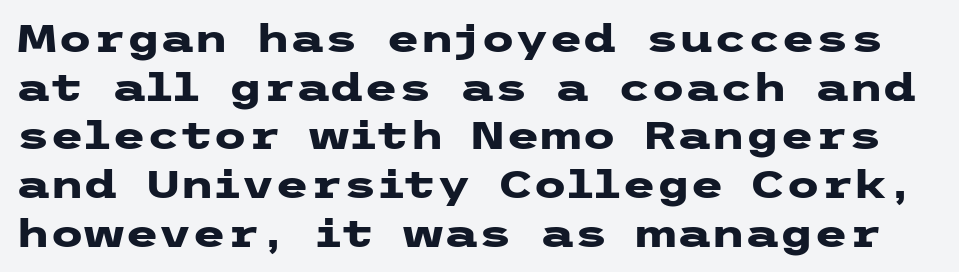
{"serif": "no", "italic": "no", "bold": "yes", "weight": "heavy", "width": "wide", "stroke_contrast": "low", "x_height": "medium", "underline": "no", "line_spacing": "normal", "line_spacing_ratio": 1.25, "letter_spacing": "normal", "letter_spacing_em": 0.0, "glyph_px": 39}
